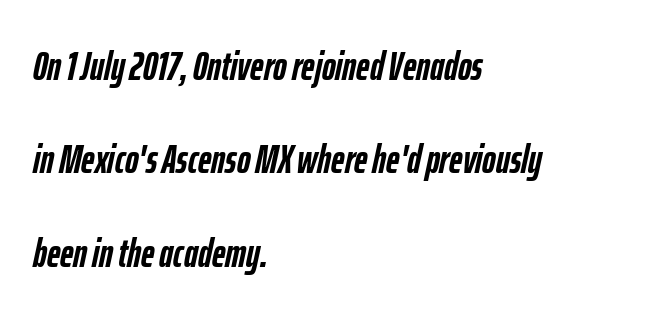
Honestly, the rows look like they've been pulled way apart. All the whitespace from short lines collects on the right. The passage shown is typed in a proportional face where columns would drift. Compared with typical body copy, the letter spacing here is the same.
